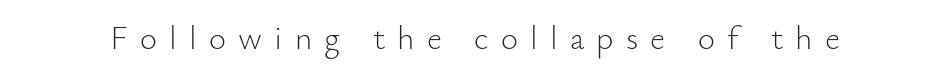
{"serif": "no", "italic": "no", "bold": "no", "weight": "light", "width": "normal", "stroke_contrast": "low", "x_height": "small", "monospaced": "no", "underline": "no", "letter_spacing": "wide", "letter_spacing_em": 0.37, "glyph_px": 33}
